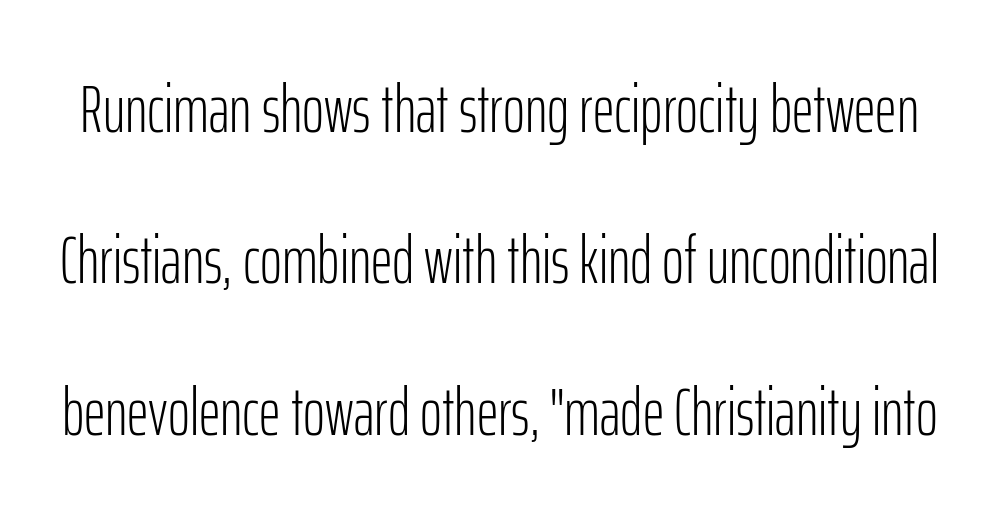
Q: Is the text bold? A: No.
Q: Is the text italic (slanted)? A: No, it is upright.
Q: Is the typeface a serif or a sans-serif typeface? A: Sans-serif.
Q: Is the text underlined? A: No.
Q: Is the spacing between letters normal or unusually wide? A: Normal.
Q: Is the spacing between lines tight, normal or loose? A: Loose.
Q: Width (condensed, normal, or wide)? A: Condensed.
Q: Stroke contrast? A: Low.
Q: x-height? A: Medium.
Q: Monospaced? A: No.
